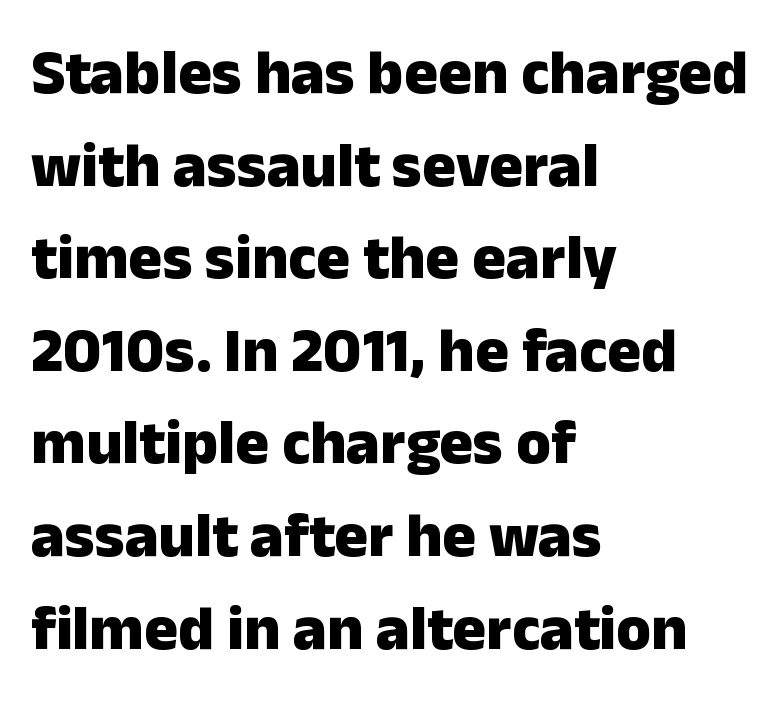
Casual observation: everything's shoved over to the left. Nobody touched the tracking dial on this one. Style check: upright. A sans-serif font was chosen for this passage.
